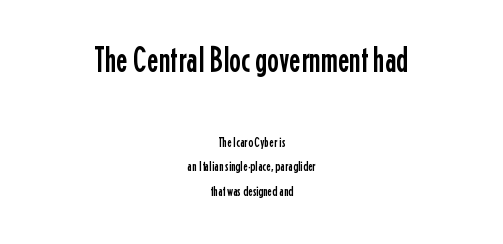
{"serif": "no", "italic": "no", "width": "condensed", "stroke_contrast": "low", "x_height": "medium", "monospaced": "no", "underline": "no", "align": "center", "line_spacing_ratio": 1.76, "letter_spacing": "normal", "letter_spacing_em": 0.0, "larger_block": "first", "size_ratio": 2.5, "glyph_px": 35}
